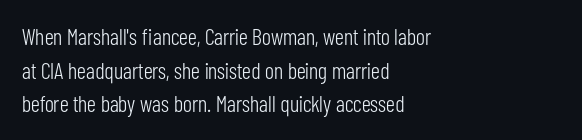
The image shows 23 px text type, upright; set left-aligned, normal line spacing (1.46x), normal letter spacing, not underlined.
